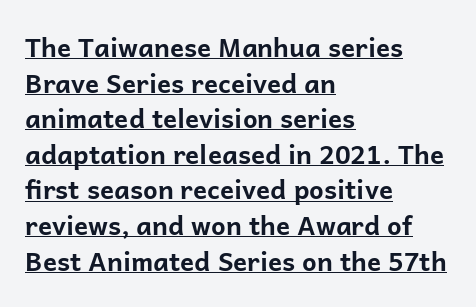
{"italic": "no", "bold": "yes", "underline": "yes", "align": "left", "line_spacing": "normal", "line_spacing_ratio": 1.37, "letter_spacing": "normal", "letter_spacing_em": 0.0, "glyph_px": 26}
